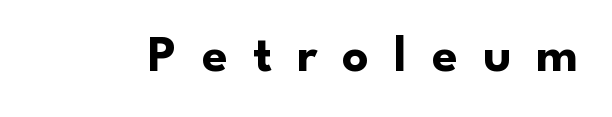
{"serif": "no", "italic": "no", "bold": "yes", "weight": "bold", "width": "normal", "stroke_contrast": "low", "x_height": "small", "monospaced": "no", "underline": "no", "letter_spacing": "wide", "letter_spacing_em": 0.48, "glyph_px": 52}
